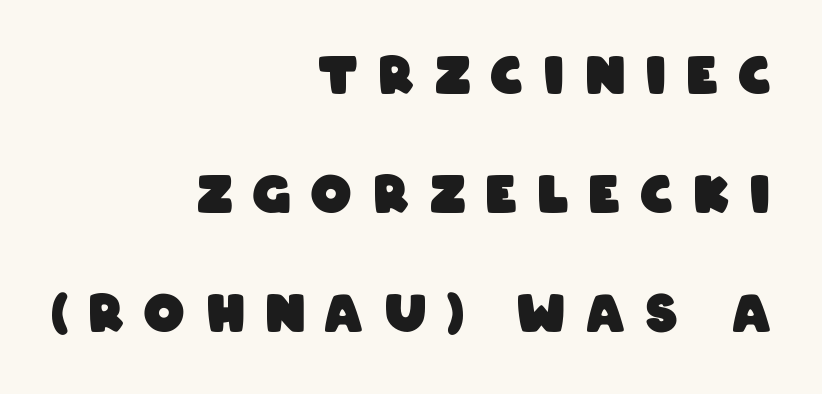
The image shows 51 px heavy, condensed sans-serif type; set right-aligned, loose line spacing (2.33x), unusually wide letter spacing (+0.41 em), not underlined; low stroke contrast and a large x-height.
